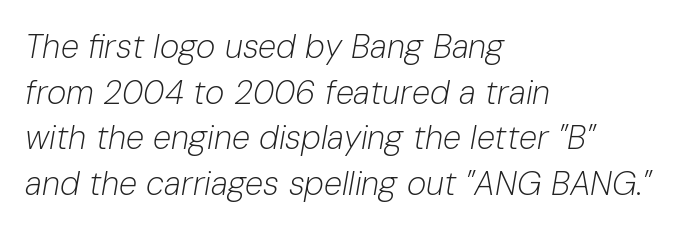
Q: Is the text bold? A: No.
Q: Is the text italic (slanted)? A: Yes, it leans right by about 10 degrees.
Q: Is the text underlined? A: No.
Q: How is the paragraph aligned? A: Left-aligned.
Q: Is the spacing between letters normal or unusually wide? A: Normal.
Q: Is the spacing between lines tight, normal or loose? A: Normal.
Q: Width (condensed, normal, or wide)? A: Normal.
Q: Stroke contrast? A: Low.
Q: x-height? A: Medium.
Q: Monospaced? A: No.
